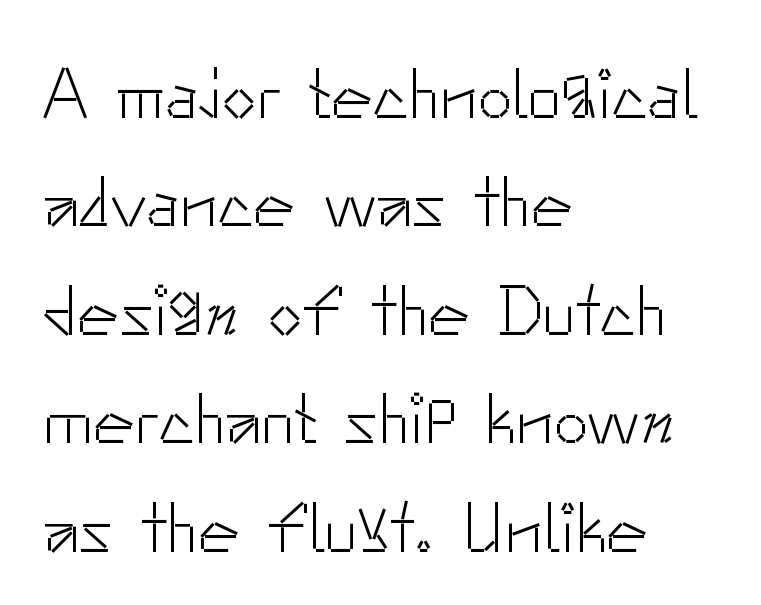
This is the regular roman posture of the typeface. The rendering uses natural spacing where letterforms have individual widths. Only glyphs here, with clear space below each row. In terms of letterform style, serifs are entirely absent. Words appear dense and cohesive because spacing is normal.
